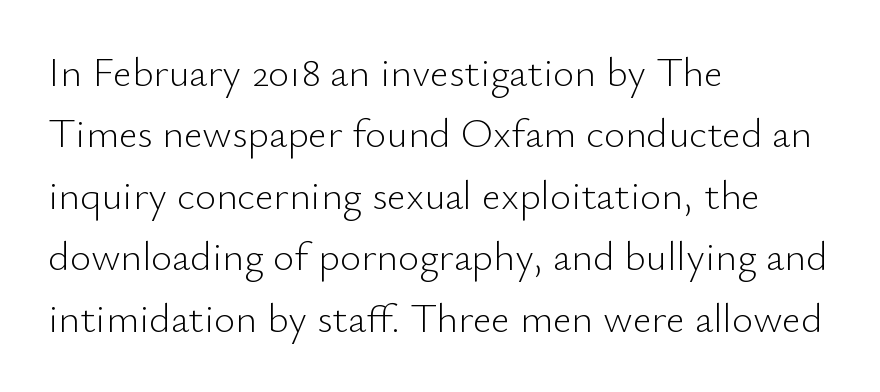
The image shows 41 px light sans-serif type, upright; set left-aligned, normal line spacing (1.5x), normal letter spacing, not underlined; low stroke contrast and a small x-height.
